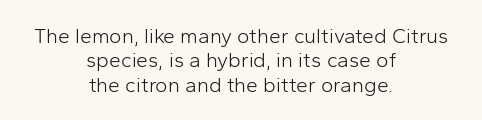
Teacher's note: observe the equal gaps on both sides — that is centered alignment. Bold? No — there's no thickening of the strokes. Posture: straight, roman, zero tilt. What stands out about the letter spacing? Nothing — it is the standard amount. The words here are not underlined.
